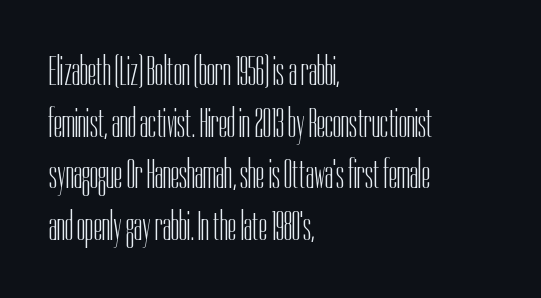
{"serif": "no", "italic": "no", "bold": "no", "weight": "light", "width": "condensed", "stroke_contrast": "low", "x_height": "medium", "monospaced": "no", "underline": "no", "align": "left", "line_spacing_ratio": 1.23, "letter_spacing": "normal", "letter_spacing_em": 0.0, "glyph_px": 42}
